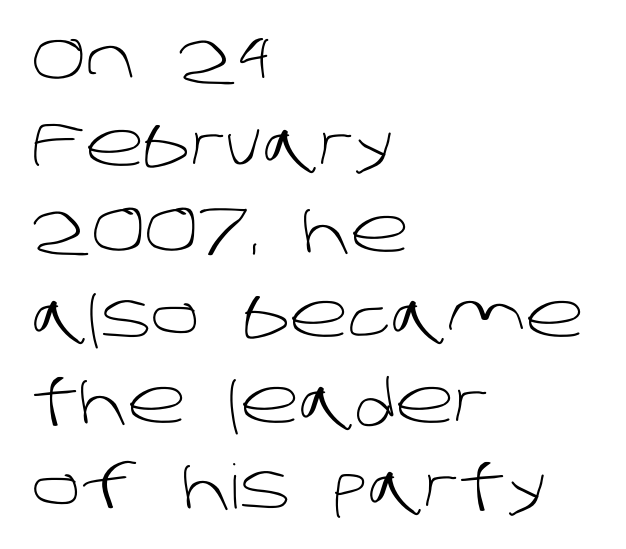
{"serif": "no", "bold": "no", "weight": "light", "width": "normal", "stroke_contrast": "low", "x_height": "large", "monospaced": "no", "underline": "no", "align": "left", "line_spacing": "normal", "line_spacing_ratio": 1.4, "letter_spacing": "normal", "letter_spacing_em": 0.0, "glyph_px": 61}
